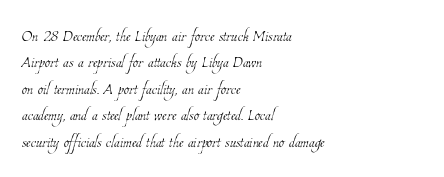
The image shows 21 px text type; set left-aligned, normal line spacing (1.26x), normal letter spacing, not underlined.
